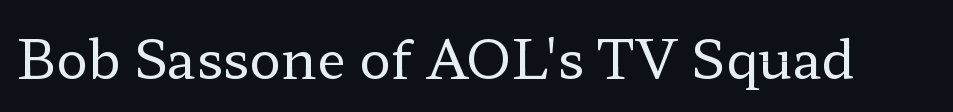
Q: Is the text bold? A: No.
Q: Is the text italic (slanted)? A: No, it is upright.
Q: Is the typeface a serif or a sans-serif typeface? A: Serif.
Q: Is the text underlined? A: No.
Q: Is the spacing between letters normal or unusually wide? A: Normal.
Q: Width (condensed, normal, or wide)? A: Wide.
Q: Stroke contrast? A: Low.
Q: x-height? A: Medium.
Q: Monospaced? A: No.
